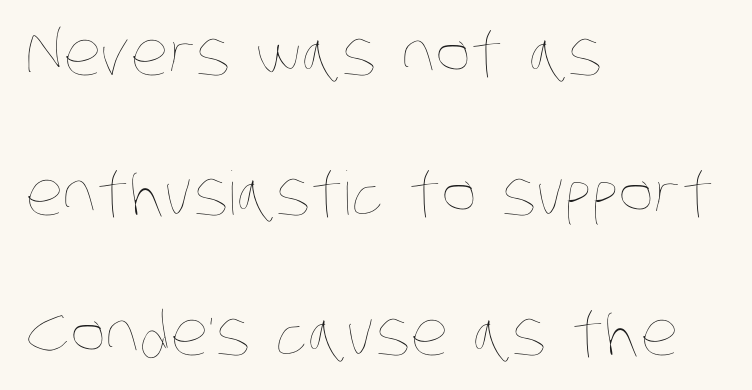
The passage shown stacks its lines with a broad gap. This reads as an unemphasized weight, regular at the heaviest. Proportional: the letters do not fall into vertical columns. The zone under the glyphs is completely vacant. The lines in this sample share a left origin and differ only in where they stop.
